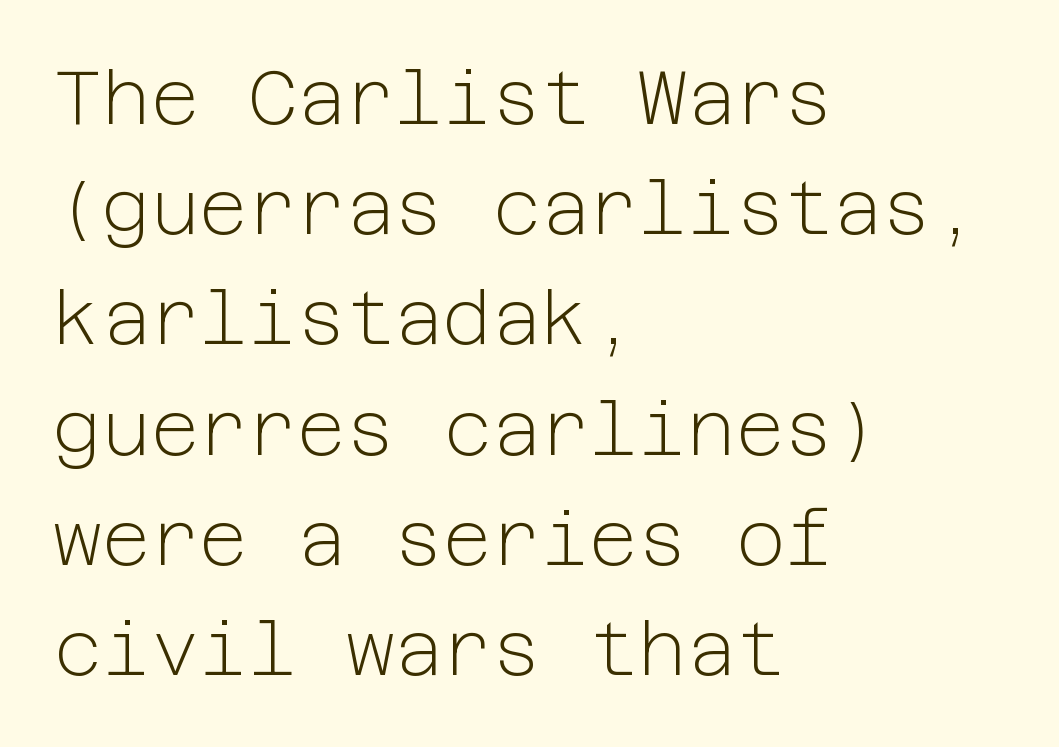
{"serif": "no", "italic": "no", "bold": "no", "weight": "light", "width": "normal", "stroke_contrast": "low", "x_height": "medium", "underline": "no", "align": "left", "line_spacing": "normal", "line_spacing_ratio": 1.47, "letter_spacing": "normal", "letter_spacing_em": 0.0, "glyph_px": 75}
